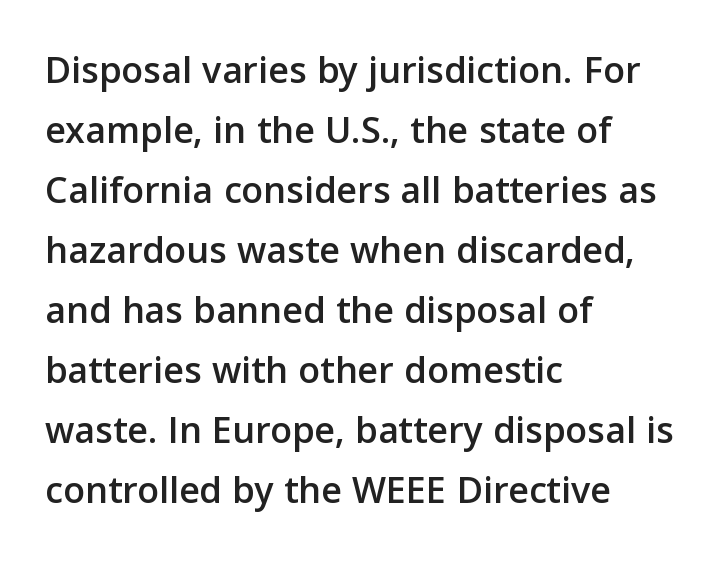
Q: Is the text italic (slanted)? A: No, it is upright.
Q: Is the typeface a serif or a sans-serif typeface? A: Sans-serif.
Q: Is the text underlined? A: No.
Q: How is the paragraph aligned? A: Left-aligned.
Q: Is the spacing between letters normal or unusually wide? A: Normal.
Q: Is the spacing between lines tight, normal or loose? A: Normal.
Q: Width (condensed, normal, or wide)? A: Normal.
Q: Stroke contrast? A: Low.
Q: x-height? A: Medium.
Q: Monospaced? A: No.
